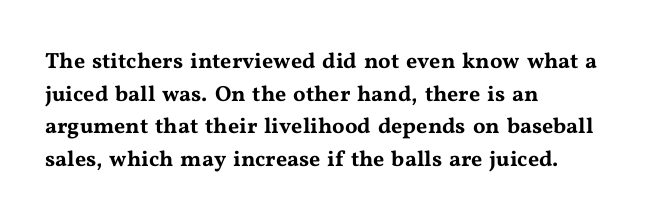
The image shows 22 px text type, upright; set left-aligned, normal line spacing (1.48x), normal letter spacing, not underlined.
